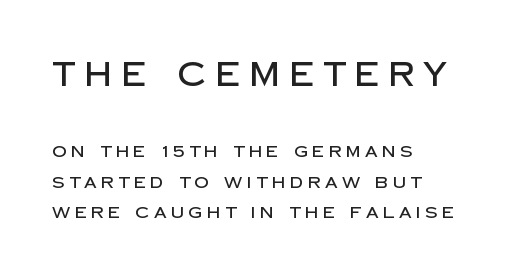
The image shows 33 px sans-serif type, upright; set left-aligned, line spacing 1.88x, unusually wide letter spacing (+0.28 em), not underlined; the first (top) block is 2.06x larger; low stroke contrast and a large x-height.
